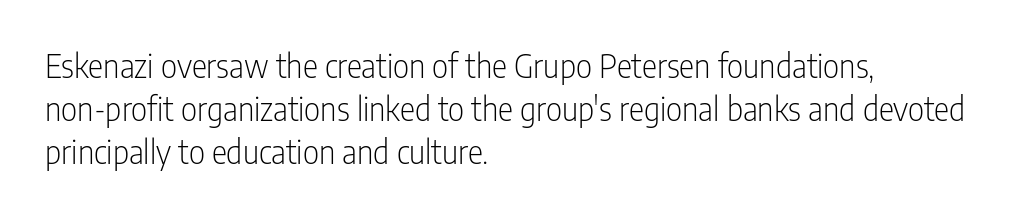
The image shows 32 px light, condensed sans-serif type, upright; set left-aligned, normal line spacing (1.35x), normal letter spacing, not underlined; low stroke contrast and a medium x-height.
